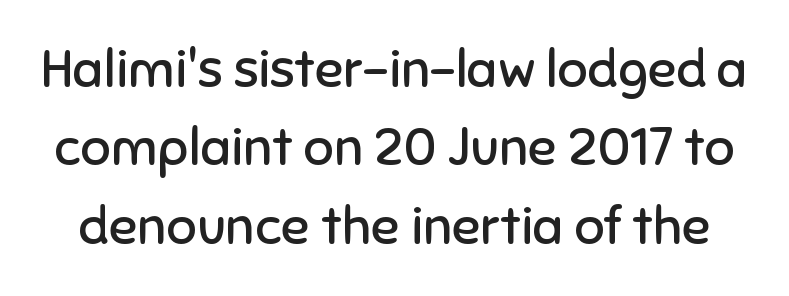
{"serif": "no", "italic": "no", "bold": "no", "weight": "regular", "width": "normal", "stroke_contrast": "low", "x_height": "medium", "monospaced": "no", "underline": "no", "line_spacing": "normal", "line_spacing_ratio": 1.48, "letter_spacing": "normal", "letter_spacing_em": 0.0, "glyph_px": 53}
